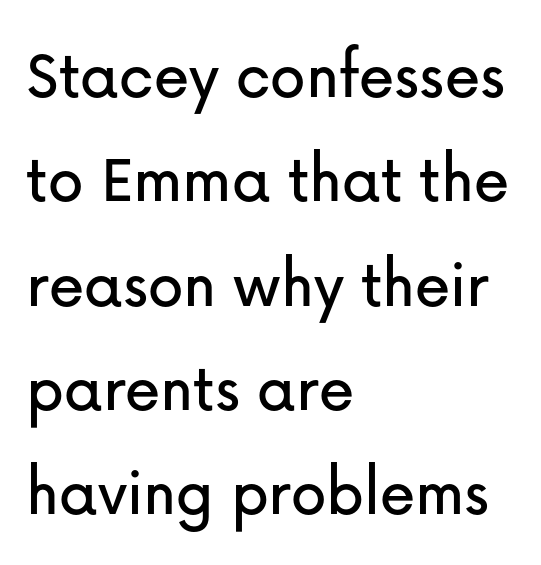
Q: Is the text italic (slanted)? A: No, it is upright.
Q: Is the typeface a serif or a sans-serif typeface? A: Sans-serif.
Q: Is the text underlined? A: No.
Q: How is the paragraph aligned? A: Left-aligned.
Q: Is the spacing between letters normal or unusually wide? A: Normal.
Q: Is the spacing between lines tight, normal or loose? A: Normal.
Q: Width (condensed, normal, or wide)? A: Normal.
Q: Stroke contrast? A: Low.
Q: x-height? A: Medium.
Q: Monospaced? A: No.
